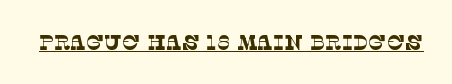
Notice how a bar underscores the lettering throughout. Weight: in the light-to-regular range. The tracking reads as untouched default to a designer's eye.
